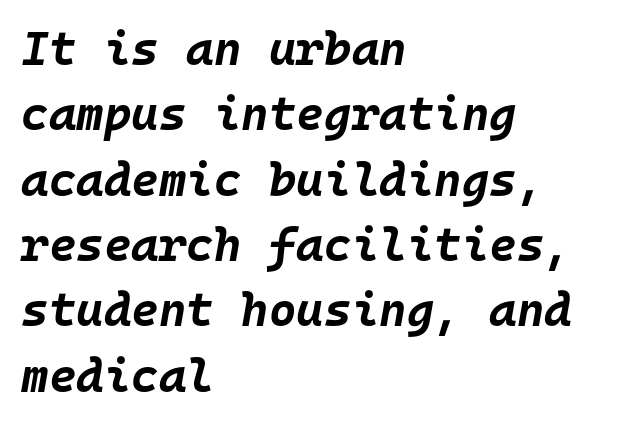
Q: Is the text bold? A: Yes.
Q: Is the text italic (slanted)? A: Yes, it leans right by about 10 degrees.
Q: Is the text underlined? A: No.
Q: How is the paragraph aligned? A: Left-aligned.
Q: Is the spacing between letters normal or unusually wide? A: Normal.
Q: Is the spacing between lines tight, normal or loose? A: Normal.
Q: Width (condensed, normal, or wide)? A: Normal.
Q: Stroke contrast? A: Low.
Q: x-height? A: Large.
Q: Monospaced? A: Yes.
